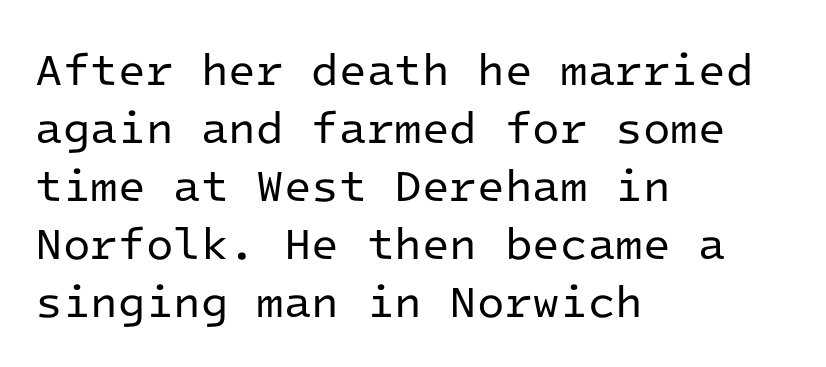
{"serif": "no", "italic": "no", "bold": "no", "weight": "regular", "width": "normal", "stroke_contrast": "low", "x_height": "medium", "monospaced": "yes", "underline": "no", "align": "left", "line_spacing": "normal", "line_spacing_ratio": 1.29, "letter_spacing": "normal", "letter_spacing_em": 0.0, "glyph_px": 45}
